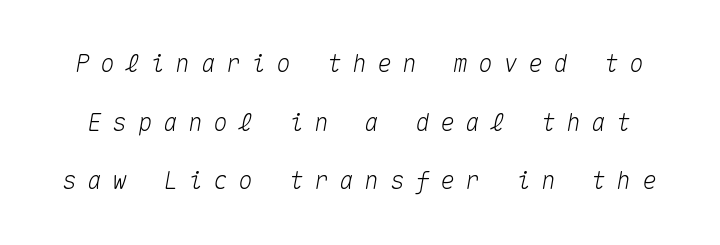
Q: Is the text italic (slanted)? A: Yes, it leans right by about 10 degrees.
Q: Is the text underlined? A: No.
Q: Is the spacing between letters normal or unusually wide? A: Unusually wide.
Q: Is the spacing between lines tight, normal or loose? A: Loose.
